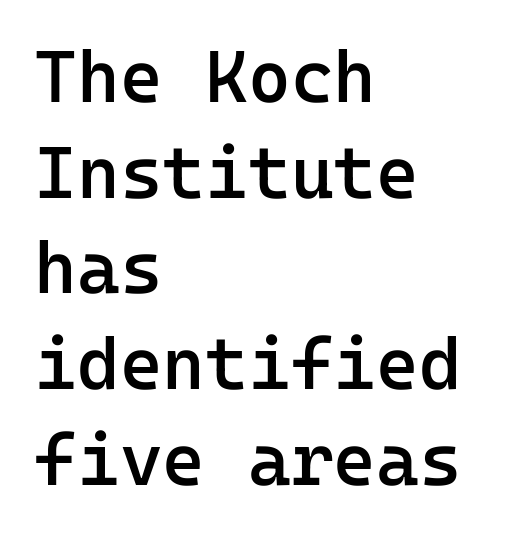
Q: Is the text bold? A: Semi-bold.
Q: Is the text italic (slanted)? A: No, it is upright.
Q: Is the typeface a serif or a sans-serif typeface? A: Sans-serif.
Q: Is the text underlined? A: No.
Q: How is the paragraph aligned? A: Left-aligned.
Q: Is the spacing between letters normal or unusually wide? A: Normal.
Q: Is the spacing between lines tight, normal or loose? A: Normal.
Q: Width (condensed, normal, or wide)? A: Normal.
Q: Stroke contrast? A: Low.
Q: x-height? A: Medium.
Q: Monospaced? A: Yes.
